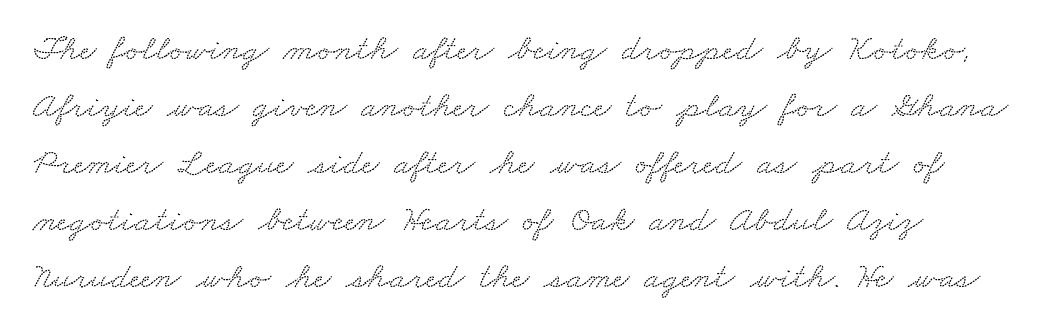
The gaps between neighbouring characters are ordinary and unremarkable. Rule under the text: the space is simply empty. The passage shown is typed in a proportional face where columns would drift. A normal amount of white space separates one row of letters from the next. The rag falls on the right side of this text block.
